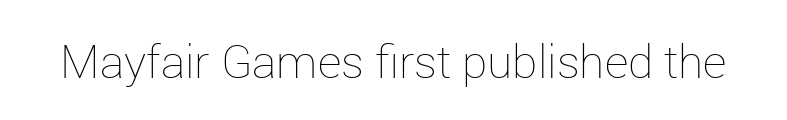
{"italic": "no", "bold": "no", "weight": "thin", "width": "normal", "stroke_contrast": "low", "x_height": "medium", "monospaced": "no", "underline": "no", "letter_spacing": "normal", "letter_spacing_em": 0.0, "glyph_px": 46}
